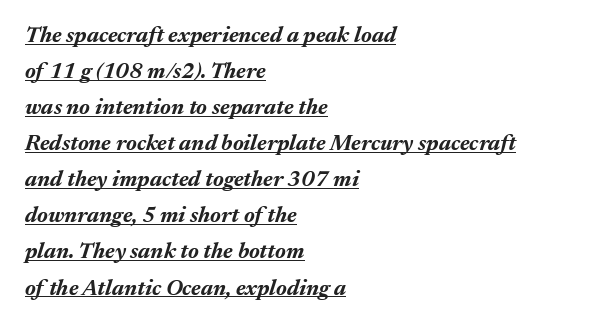
The image shows 22 px bold type, italic (leaning right); set left-aligned, normal line spacing (1.64x), normal letter spacing, underlined.
